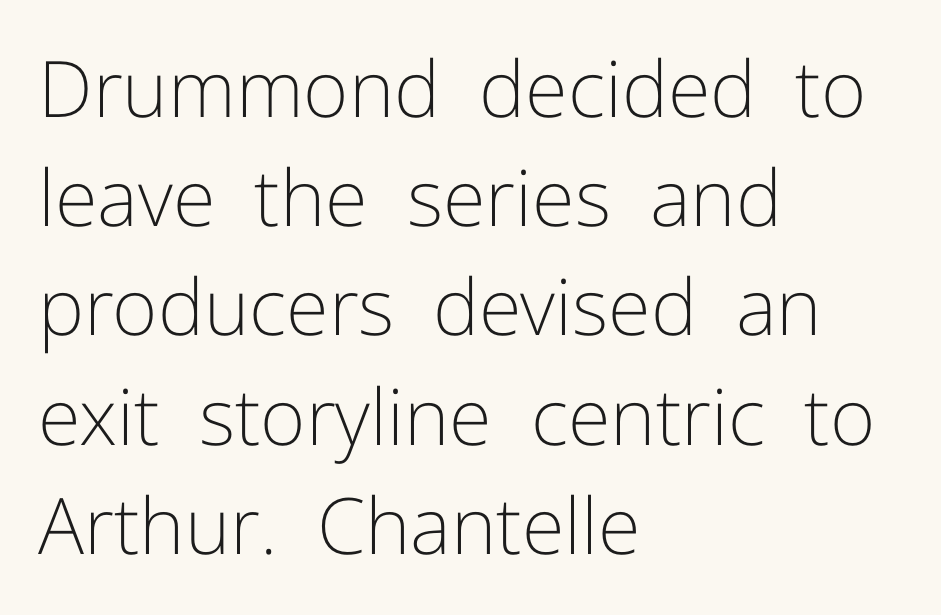
Q: Is the text bold? A: No.
Q: Is the text italic (slanted)? A: No, it is upright.
Q: Is the typeface a serif or a sans-serif typeface? A: Sans-serif.
Q: Is the text underlined? A: No.
Q: How is the paragraph aligned? A: Left-aligned.
Q: Is the spacing between letters normal or unusually wide? A: Normal.
Q: Is the spacing between lines tight, normal or loose? A: Normal.
Q: Width (condensed, normal, or wide)? A: Normal.
Q: Stroke contrast? A: Low.
Q: x-height? A: Medium.
Q: Monospaced? A: No.
